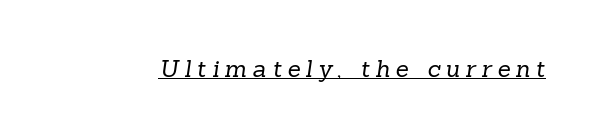
Q: Is the text bold? A: No.
Q: Is the text underlined? A: Yes.
Q: Is the spacing between letters normal or unusually wide? A: Unusually wide.
